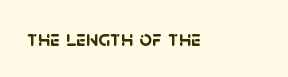
Letters rest on an invisible, unmarked baseline. Alignment: flush left. The rendering keeps characters at their native spacing. In terms of weight, the rendering is a true, heavy bold.
